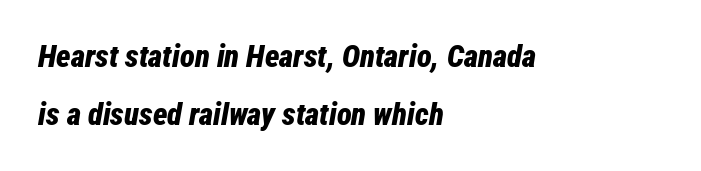
The image shows 31 px bold, condensed type, italic (leaning right); set left-aligned, line spacing 1.86x, normal letter spacing, not underlined; low stroke contrast and a medium x-height.
